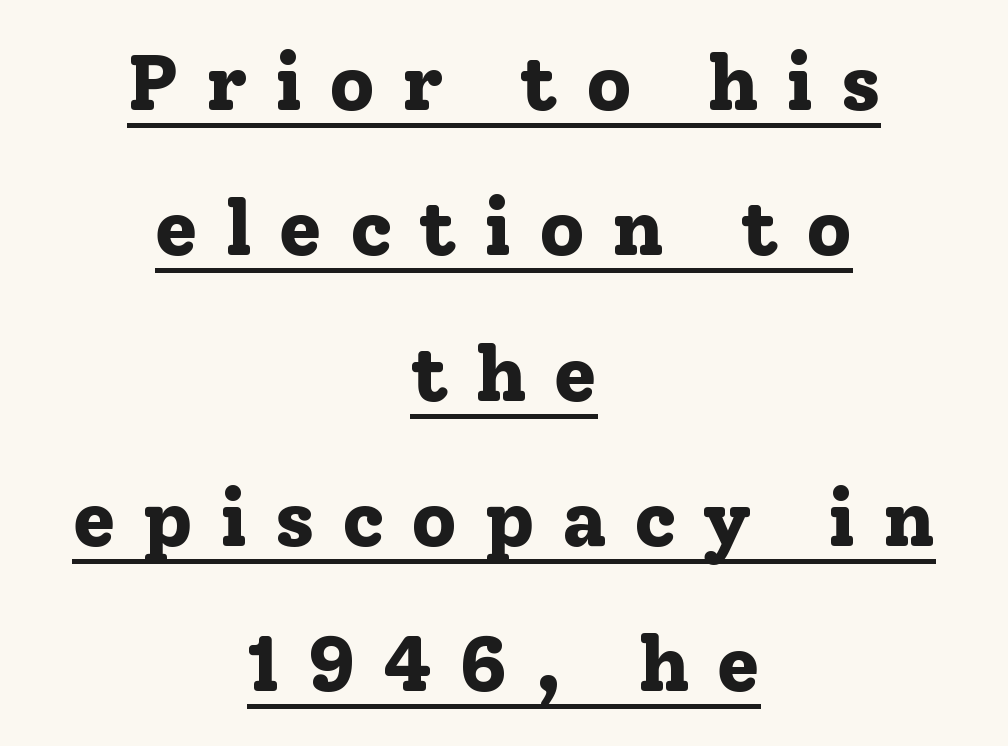
{"serif": "yes", "italic": "no", "bold": "yes", "weight": "bold", "width": "normal", "stroke_contrast": "low", "x_height": "medium", "monospaced": "no", "underline": "yes", "align": "center", "line_spacing_ratio": 1.84, "letter_spacing": "wide", "letter_spacing_em": 0.34, "glyph_px": 79}
